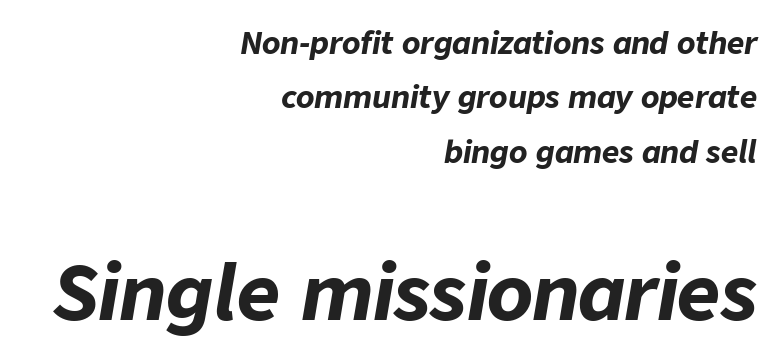
The image shows 75 px bold type, italic (leaning right); set right-aligned, line spacing 1.81x, normal letter spacing, not underlined; the second (bottom) block is 2.5x larger; low stroke contrast and a medium x-height.
